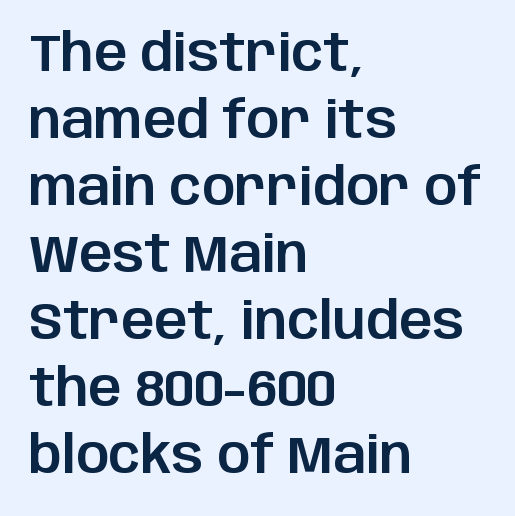
Q: Is the text italic (slanted)? A: No, it is upright.
Q: Is the typeface a serif or a sans-serif typeface? A: Sans-serif.
Q: Is the text underlined? A: No.
Q: How is the paragraph aligned? A: Left-aligned.
Q: Is the spacing between letters normal or unusually wide? A: Normal.
Q: Is the spacing between lines tight, normal or loose? A: Normal.
Q: Width (condensed, normal, or wide)? A: Normal.
Q: Stroke contrast? A: Low.
Q: x-height? A: Large.
Q: Monospaced? A: No.
